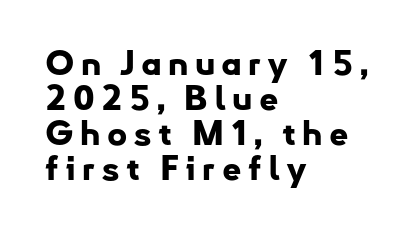
Baseline-to-baseline distance is barely more than the letter height. Has an underline been added? It has not. The compositor pushed each line to the left boundary. Do the characters align in a grid? No, the font is proportional. Typesetter's note: full bold, strokes at maximum text heaviness.
